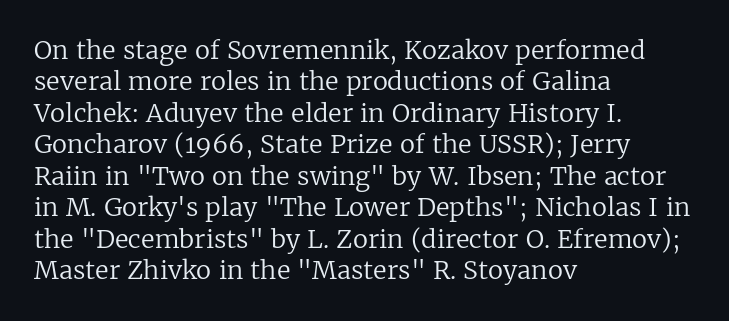
The image shows 25 px text type, upright; set left-aligned, normal line spacing (1.26x), normal letter spacing, not underlined.
